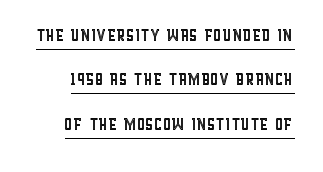
Q: Is the text italic (slanted)? A: No, it is upright.
Q: Is the text underlined? A: Yes.
Q: Is the spacing between letters normal or unusually wide? A: Normal.
Q: Is the spacing between lines tight, normal or loose? A: Loose.
